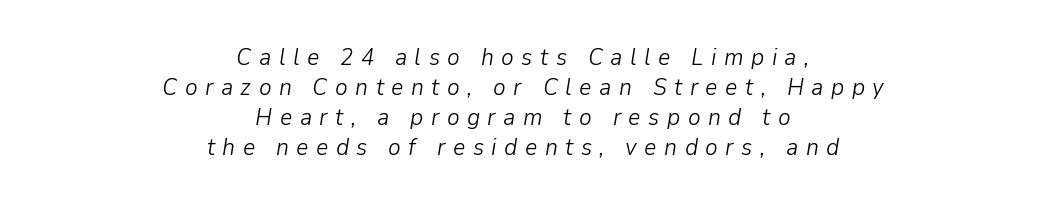
On a weight scale, this lands at 450 or below. This is oblique type, the kind used for emphasis or titles. The letterforms stand isolated, each surrounded by extra space. Does the copy run flush right? No — it is centered line by line. This rendering features lettering with no underline.
